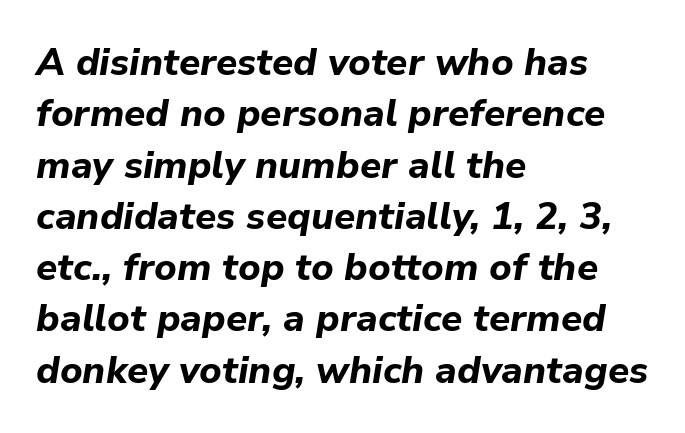
The image shows 38 px bold type, italic (leaning right); set left-aligned, normal line spacing (1.35x), normal letter spacing, not underlined; low stroke contrast and a medium x-height.
